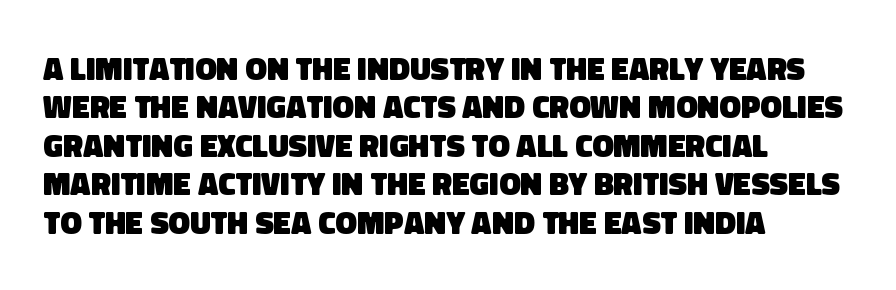
{"serif": "no", "bold": "yes", "weight": "heavy", "width": "normal", "stroke_contrast": "low", "x_height": "large", "monospaced": "no", "underline": "no", "align": "left", "line_spacing_ratio": 1.2, "letter_spacing": "normal", "letter_spacing_em": 0.0, "glyph_px": 32}
